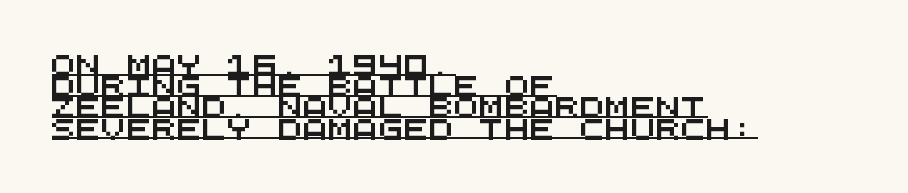
The image shows 21 px text type; set left-aligned, tight line spacing (1.01x), normal letter spacing, underlined.
